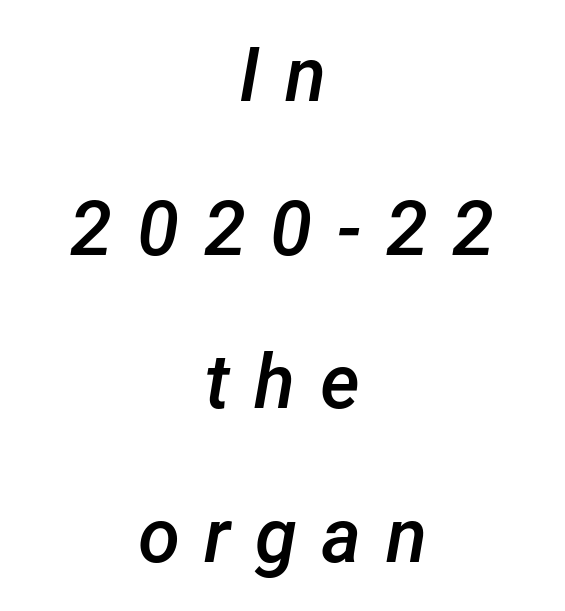
Q: Is the text bold? A: Semi-bold.
Q: Is the text italic (slanted)? A: Yes, it leans right by about 12 degrees.
Q: Is the text underlined? A: No.
Q: How is the paragraph aligned? A: Centered.
Q: Is the spacing between letters normal or unusually wide? A: Unusually wide.
Q: Is the spacing between lines tight, normal or loose? A: Loose.
Q: Width (condensed, normal, or wide)? A: Normal.
Q: Stroke contrast? A: Low.
Q: x-height? A: Medium.
Q: Monospaced? A: No.
